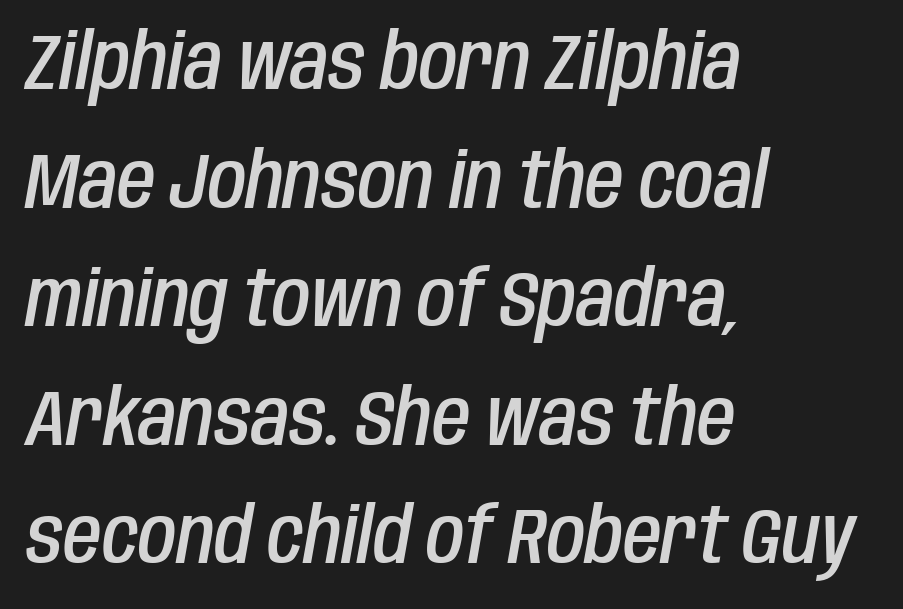
A typesetter would call this proportional, since set widths differ per character. Letter spacing: default. A fair bit of extra ink — the face is semibold, not bold. The area under the type is left untouched. The rag falls on the right side of this text block. The face used here has a pronounced slope to its letters.
